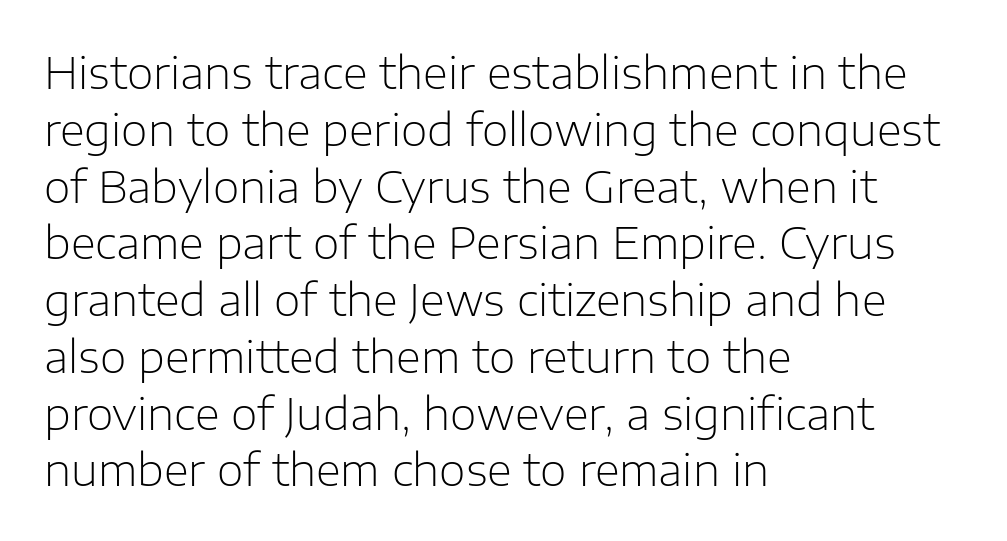
Q: Is the text bold? A: No.
Q: Is the text italic (slanted)? A: No, it is upright.
Q: Is the typeface a serif or a sans-serif typeface? A: Sans-serif.
Q: Is the text underlined? A: No.
Q: How is the paragraph aligned? A: Left-aligned.
Q: Is the spacing between letters normal or unusually wide? A: Normal.
Q: Is the spacing between lines tight, normal or loose? A: Normal.
Q: Width (condensed, normal, or wide)? A: Normal.
Q: Stroke contrast? A: Low.
Q: x-height? A: Medium.
Q: Monospaced? A: No.
